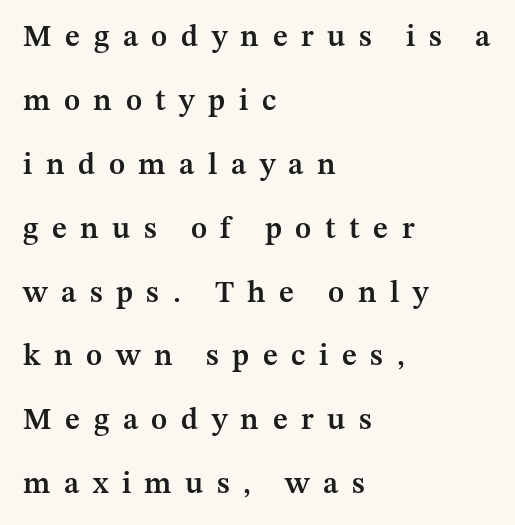
{"serif": "yes", "italic": "no", "bold": "semi", "weight": "semibold", "width": "normal", "stroke_contrast": "medium", "x_height": "medium", "monospaced": "no", "underline": "no", "align": "left", "line_spacing": "loose", "line_spacing_ratio": 2.13, "letter_spacing": "wide", "letter_spacing_em": 0.45, "glyph_px": 30}
